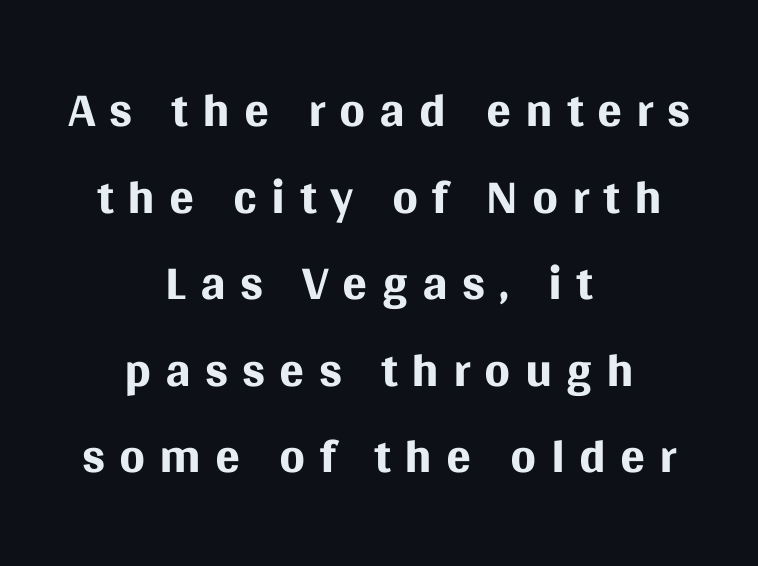
The image shows 74 px regular-weight sans-serif type, upright; set centered, line spacing 1.17x, not underlined; medium stroke contrast and a large x-height.
